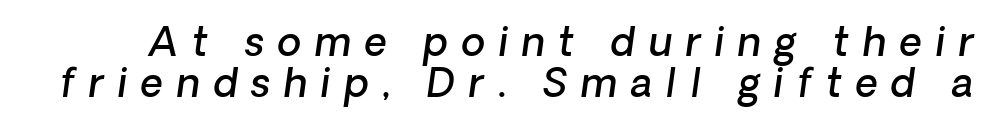
Q: Is the text bold? A: Semi-bold.
Q: Is the text italic (slanted)? A: Yes, it leans right by about 8 degrees.
Q: Is the text underlined? A: No.
Q: Is the spacing between letters normal or unusually wide? A: Unusually wide.
Q: Is the spacing between lines tight, normal or loose? A: Tight.
Q: Width (condensed, normal, or wide)? A: Normal.
Q: Stroke contrast? A: Low.
Q: x-height? A: Medium.
Q: Monospaced? A: No.
